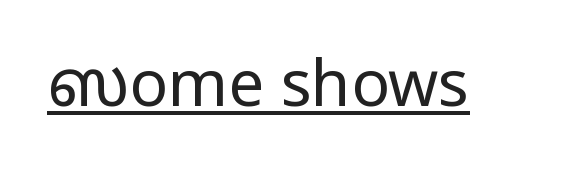
The image shows 64 px regular-weight, condensed sans-serif type, upright; set normal letter spacing, underlined; low stroke contrast and a large x-height.
